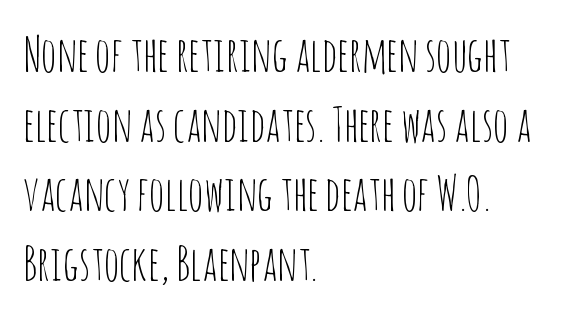
{"serif": "no", "italic": "no", "bold": "no", "weight": "thin", "width": "condensed", "stroke_contrast": "low", "x_height": "large", "monospaced": "no", "underline": "no", "align": "left", "line_spacing": "normal", "line_spacing_ratio": 1.45, "letter_spacing": "normal", "letter_spacing_em": 0.0, "glyph_px": 48}
